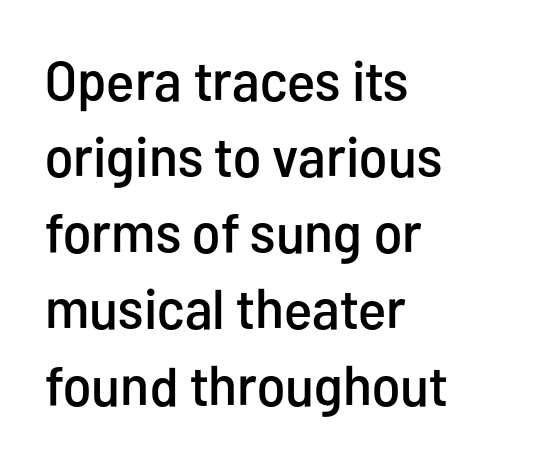
The glyphs in this specimen are sans serif. Is this a fixed-width face? No — the glyphs have proportional, varying widths. Summary of vertical rhythm: regular, with standard interline spacing. A bare baseline throughout the passage. The letters sit at their default tracking, neither squeezed nor spread.
